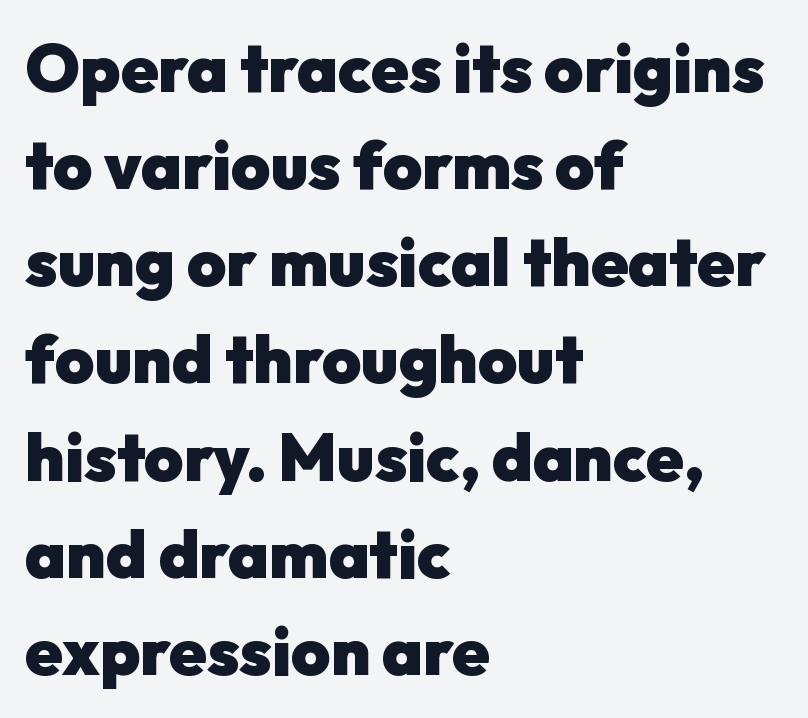
Q: Is the text bold? A: Yes.
Q: Is the text italic (slanted)? A: No, it is upright.
Q: Is the typeface a serif or a sans-serif typeface? A: Sans-serif.
Q: Is the text underlined? A: No.
Q: How is the paragraph aligned? A: Left-aligned.
Q: Is the spacing between letters normal or unusually wide? A: Normal.
Q: Is the spacing between lines tight, normal or loose? A: Normal.
Q: Width (condensed, normal, or wide)? A: Normal.
Q: Stroke contrast? A: Low.
Q: x-height? A: Medium.
Q: Monospaced? A: No.
